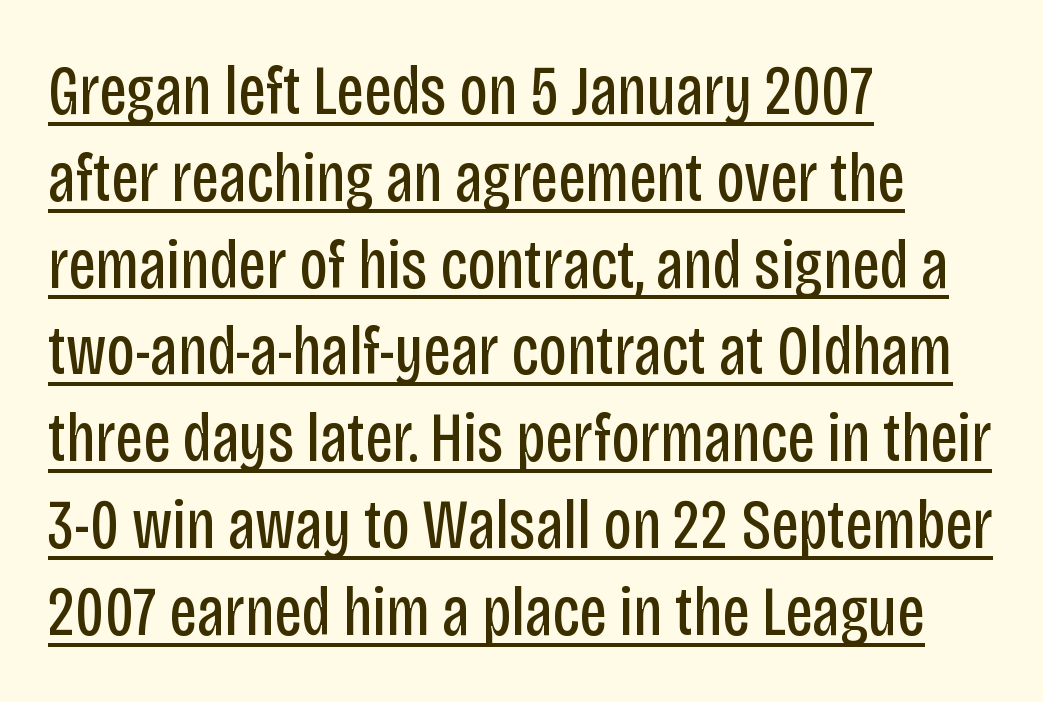
The image shows 70 px regular-weight, condensed sans-serif type, upright; set left-aligned, line spacing 1.24x, normal letter spacing, underlined; low stroke contrast and a large x-height.
